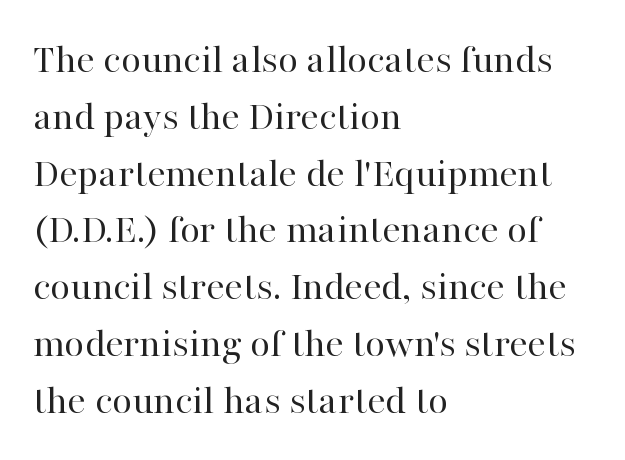
Q: Is the text bold? A: No.
Q: Is the text italic (slanted)? A: No, it is upright.
Q: Is the typeface a serif or a sans-serif typeface? A: Serif.
Q: Is the text underlined? A: No.
Q: How is the paragraph aligned? A: Left-aligned.
Q: Is the spacing between letters normal or unusually wide? A: Normal.
Q: Is the spacing between lines tight, normal or loose? A: Normal.
Q: Width (condensed, normal, or wide)? A: Normal.
Q: Stroke contrast? A: High.
Q: x-height? A: Medium.
Q: Monospaced? A: No.
